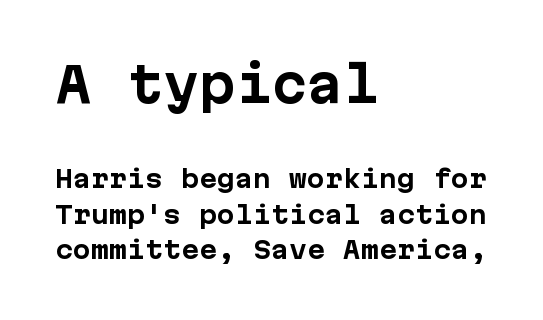
{"serif": "no", "italic": "no", "bold": "yes", "weight": "bold", "width": "normal", "stroke_contrast": "low", "x_height": "medium", "underline": "no", "align": "left", "line_spacing": "normal", "line_spacing_ratio": 1.48, "letter_spacing": "normal", "letter_spacing_em": 0.0, "larger_block": "first", "size_ratio": 2.0, "glyph_px": 48}
